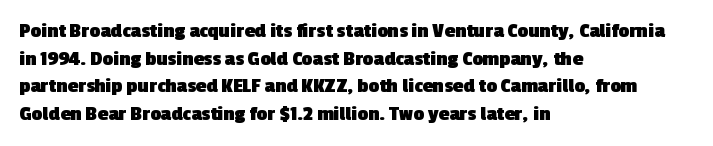
Summary of vertical rhythm: regular, with standard interline spacing. The tracking reads as untouched default to a designer's eye. The baseline area is clear. I'd describe the lettering as bold — thick and assertive. Short and long lines alike share a common starting point at left.
